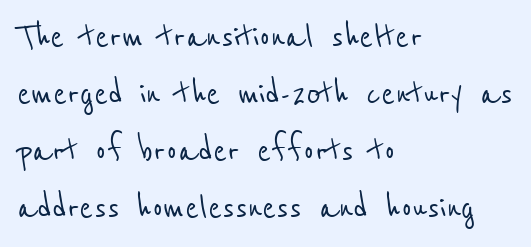
The face used here is a sans, in the tradition of grotesques and geometrics. The setting favours the left margin, as ordinary paragraphs usually do. The passage shown is not underscored anywhere. Normally led — the rows are evenly, conventionally spaced. Tracking here is standard; glyphs follow each other at the usual distance. Think of a printed novel: that variable character pitch is what you see here.
